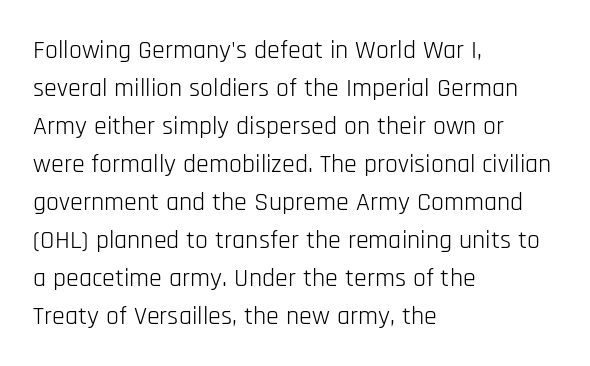
Q: Is the text bold? A: No.
Q: Is the text italic (slanted)? A: No, it is upright.
Q: Is the text underlined? A: No.
Q: How is the paragraph aligned? A: Left-aligned.
Q: Is the spacing between letters normal or unusually wide? A: Normal.
Q: Is the spacing between lines tight, normal or loose? A: Normal.
